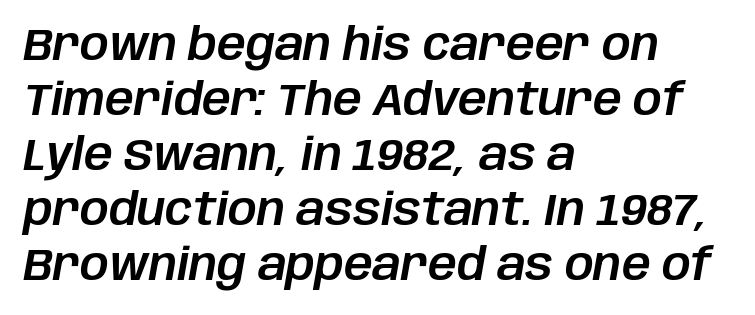
Q: Is the text italic (slanted)? A: Yes, it leans right by about 10 degrees.
Q: Is the text underlined? A: No.
Q: How is the paragraph aligned? A: Left-aligned.
Q: Is the spacing between letters normal or unusually wide? A: Normal.
Q: Width (condensed, normal, or wide)? A: Normal.
Q: Stroke contrast? A: Low.
Q: x-height? A: Large.
Q: Monospaced? A: No.
